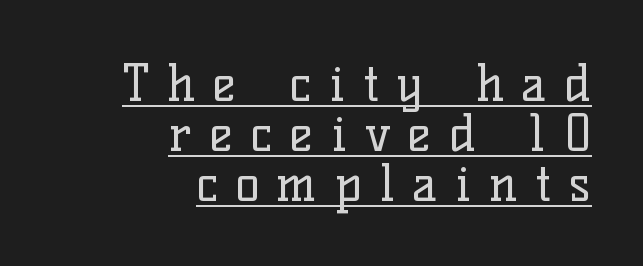
Rows of type sit shoulder to shoulder in the vertical direction. Regarding serifs, this sample has them. Teacher's note: observe the even right margin — that is flush-right alignment. A typesetter would call this proportional, since set widths differ per character. This rendering features underlined lettering. Weight: in the light-to-regular range.
